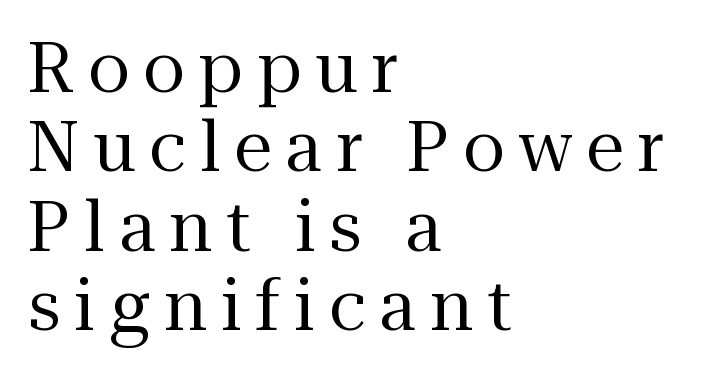
{"serif": "yes", "italic": "no", "bold": "no", "weight": "regular", "width": "normal", "stroke_contrast": "medium", "x_height": "medium", "monospaced": "no", "underline": "no", "align": "left", "line_spacing": "tight", "line_spacing_ratio": 1.15, "letter_spacing": "wide", "letter_spacing_em": 0.2, "glyph_px": 69}
